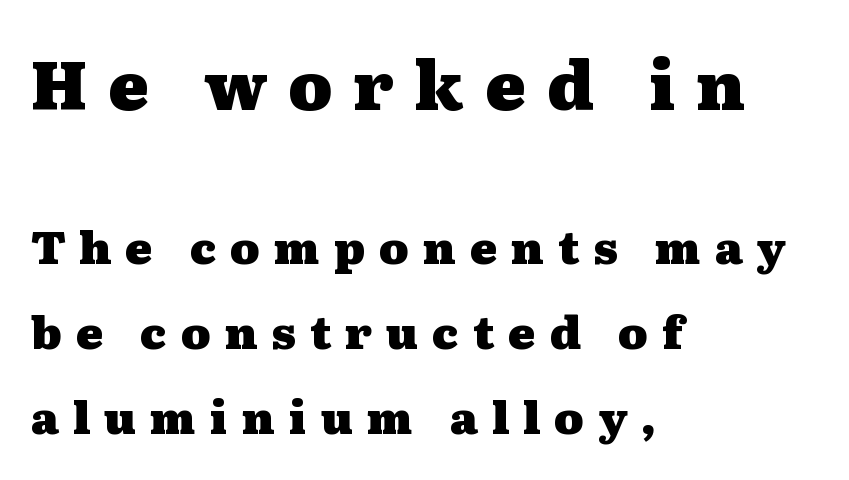
Little horizontal feet cap the strokes, marking this as serif type. The sample has been set heavy, in full bold. Someone cranked the tracking dial way up on this one. In CSS terms this would be text-align: left.
